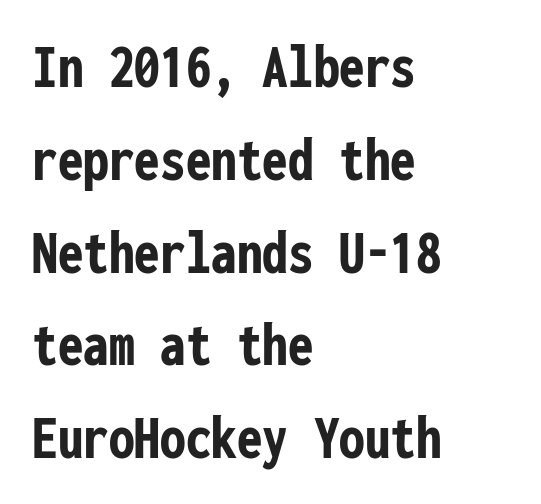
{"serif": "no", "italic": "no", "bold": "yes", "weight": "semibold", "width": "condensed", "stroke_contrast": "low", "x_height": "medium", "monospaced": "yes", "underline": "no", "align": "left", "line_spacing": "normal", "line_spacing_ratio": 1.45, "letter_spacing": "normal", "letter_spacing_em": 0.0, "glyph_px": 64}
